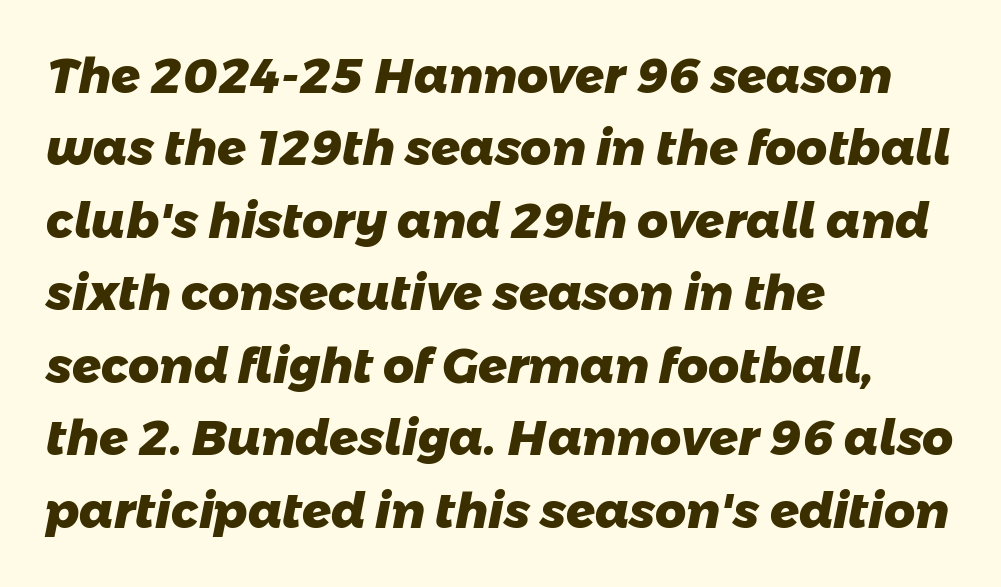
{"serif": "no", "bold": "yes", "weight": "heavy", "width": "normal", "stroke_contrast": "low", "x_height": "medium", "monospaced": "no", "underline": "no", "align": "left", "line_spacing": "normal", "line_spacing_ratio": 1.51, "letter_spacing": "normal", "letter_spacing_em": 0.0, "glyph_px": 48}
